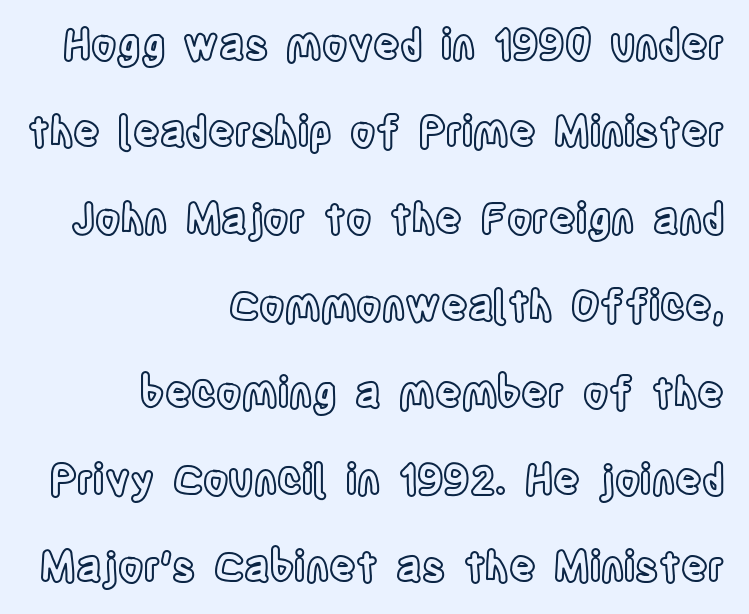
{"italic": "no", "width": "condensed", "x_height": "large", "monospaced": "no", "underline": "no", "align": "right", "line_spacing": "loose", "line_spacing_ratio": 2.12, "letter_spacing": "normal", "letter_spacing_em": 0.0, "glyph_px": 41}
